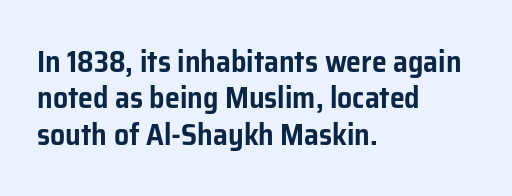
{"serif": "no", "italic": "no", "width": "normal", "stroke_contrast": "low", "x_height": "medium", "monospaced": "no", "underline": "no", "align": "left", "line_spacing_ratio": 1.21, "letter_spacing": "normal", "letter_spacing_em": 0.0, "glyph_px": 30}
